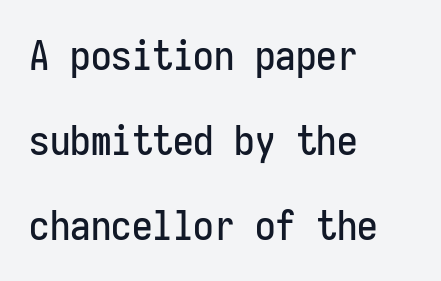
The image shows 41 px condensed sans-serif type, upright, monospaced; set left-aligned, loose line spacing (2.07x), normal letter spacing, not underlined; low stroke contrast and a medium x-height.
